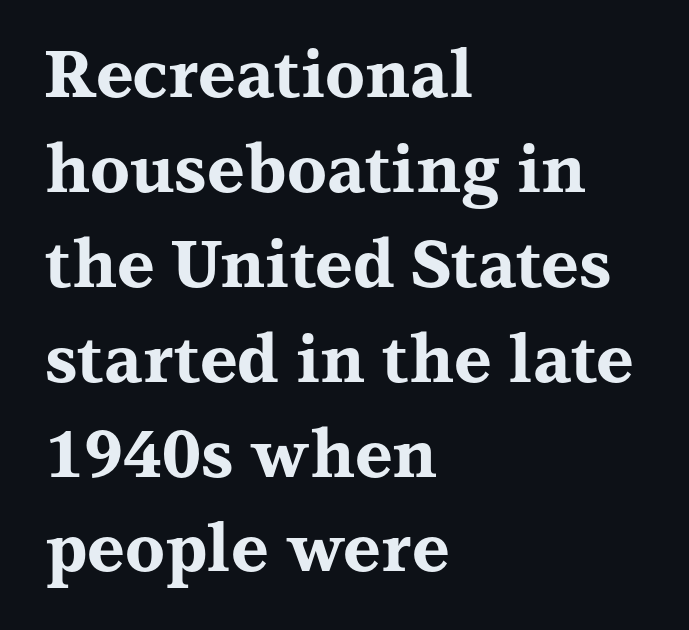
Proportional: the letters do not fall into vertical columns. Caption: standard tracking, unaltered. Notice how thick the strokes are: this is what a full bold looks like. If you drew a line through each stem, it would be perfectly vertical. A serif font was chosen for this passage. Honestly, the row spacing looks completely unremarkable.
